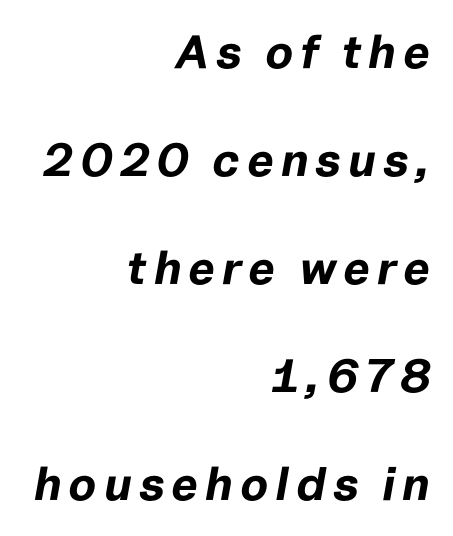
Q: Is the text bold? A: Yes.
Q: Is the text italic (slanted)? A: Yes, it leans right by about 10 degrees.
Q: Is the text underlined? A: No.
Q: How is the paragraph aligned? A: Right-aligned.
Q: Is the spacing between lines tight, normal or loose? A: Loose.
Q: Width (condensed, normal, or wide)? A: Normal.
Q: Stroke contrast? A: Low.
Q: x-height? A: Medium.
Q: Monospaced? A: No.
